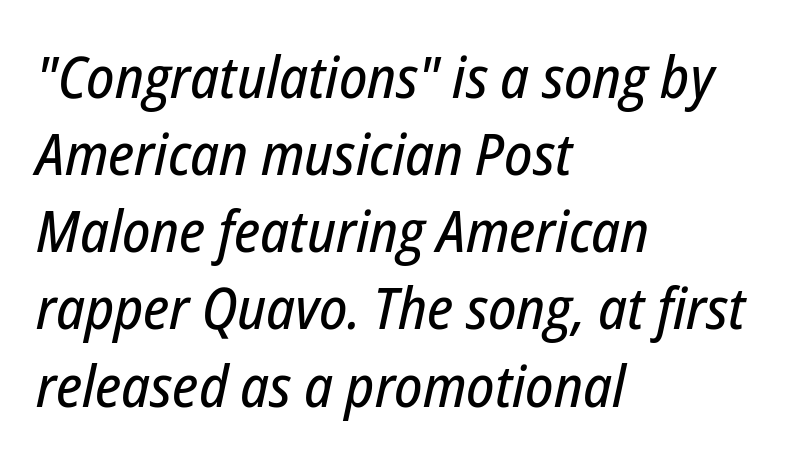
{"italic": "yes", "lean": "right", "slant_degrees": 12, "width": "condensed", "stroke_contrast": "low", "x_height": "medium", "monospaced": "no", "underline": "no", "align": "left", "line_spacing": "normal", "line_spacing_ratio": 1.33, "letter_spacing": "normal", "letter_spacing_em": 0.0, "glyph_px": 58}
